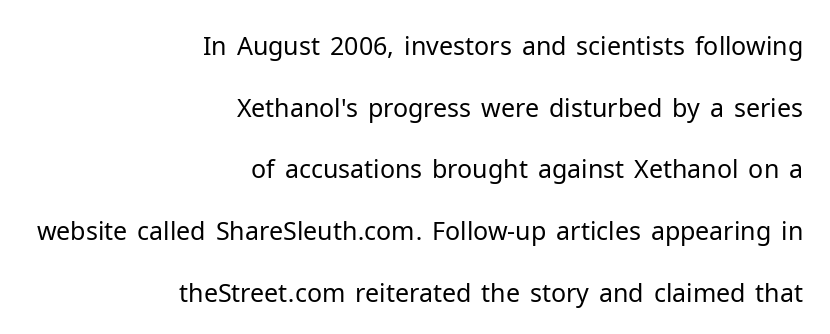
{"italic": "no", "bold": "no", "underline": "no", "align": "right", "line_spacing": "loose", "line_spacing_ratio": 2.47, "letter_spacing": "normal", "letter_spacing_em": 0.0, "glyph_px": 25}
